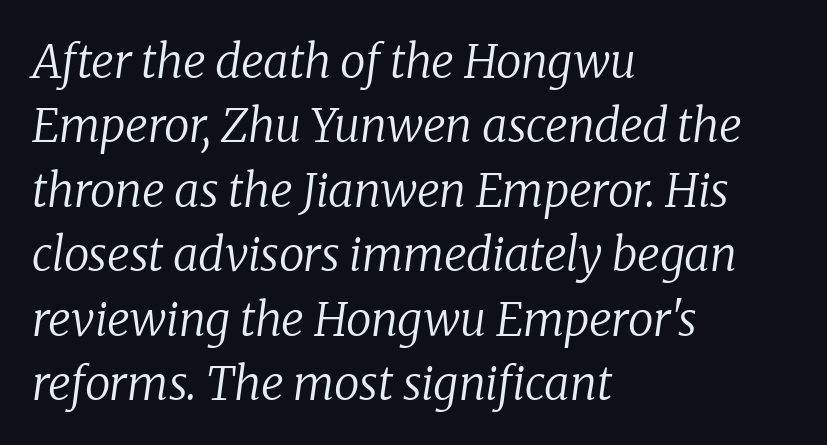
Q: Is the text bold? A: No.
Q: Is the text italic (slanted)? A: Yes, it leans right by about 8 degrees.
Q: Is the typeface a serif or a sans-serif typeface? A: Serif.
Q: Is the text underlined? A: No.
Q: How is the paragraph aligned? A: Left-aligned.
Q: Is the spacing between letters normal or unusually wide? A: Normal.
Q: Is the spacing between lines tight, normal or loose? A: Normal.
Q: Width (condensed, normal, or wide)? A: Normal.
Q: Stroke contrast? A: Low.
Q: x-height? A: Medium.
Q: Monospaced? A: No.
